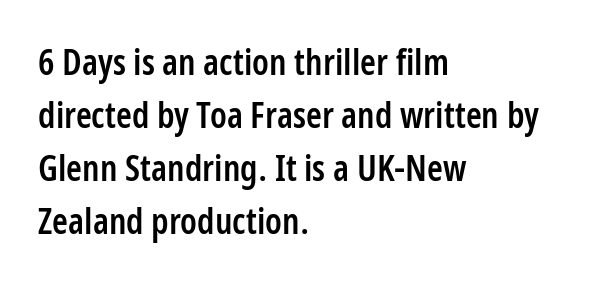
The typeface chosen for these lines omits serifs. Designer's note — italics off, roman on. This sample uses plain, unmodified letter spacing. The typesetter chose a ragged-right arrangement here. A clean baseline with only descenders dipping below it.
